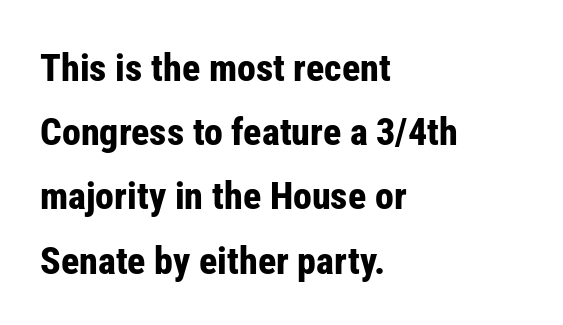
In terms of posture, this sample is upright. Unmarked baselines from the first word to the last. Left-aligned paragraph, ragged on the right. What's the leading like? Ordinary, nothing unusual.
